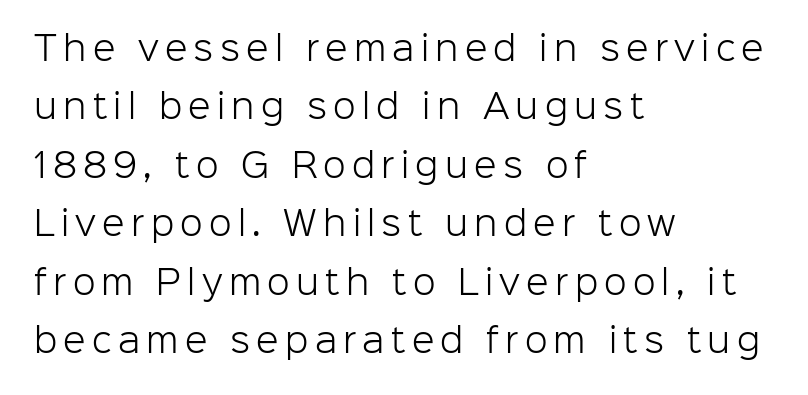
Line starts are locked; line ends wander. Unbolded letterforms with no extra heft. The characters display no serif detailing; their extremities are plain. The face used here is proportionally spaced, like ordinary book or web type.
